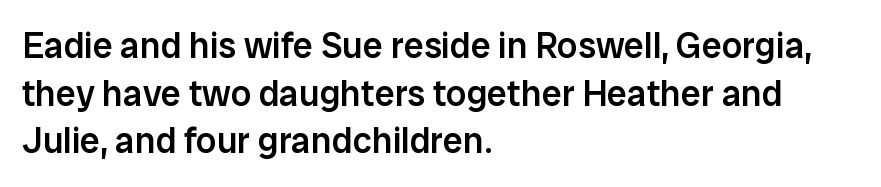
Q: Is the text bold? A: Semi-bold.
Q: Is the text italic (slanted)? A: No, it is upright.
Q: Is the typeface a serif or a sans-serif typeface? A: Sans-serif.
Q: Is the text underlined? A: No.
Q: How is the paragraph aligned? A: Left-aligned.
Q: Is the spacing between letters normal or unusually wide? A: Normal.
Q: Is the spacing between lines tight, normal or loose? A: Normal.
Q: Width (condensed, normal, or wide)? A: Normal.
Q: Stroke contrast? A: Low.
Q: x-height? A: Medium.
Q: Monospaced? A: No.
